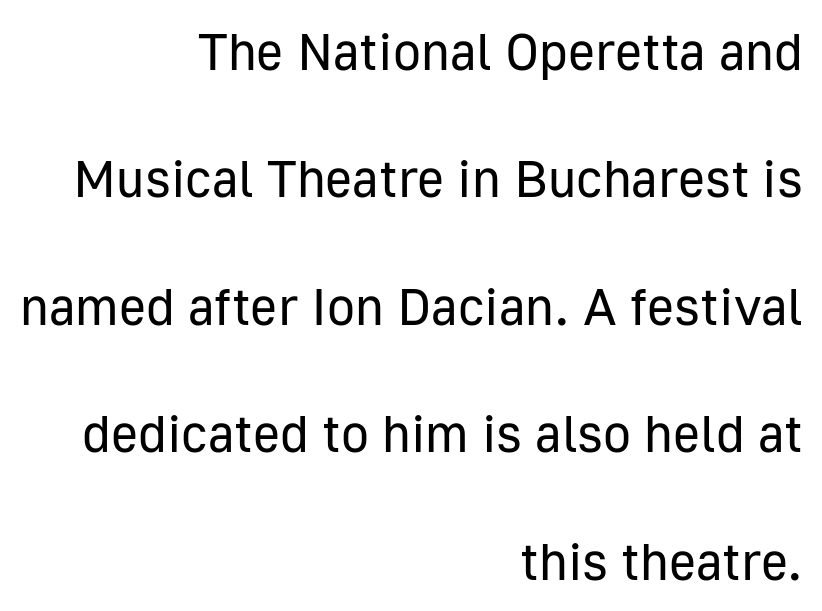
{"serif": "no", "italic": "no", "bold": "no", "weight": "regular", "width": "normal", "stroke_contrast": "low", "x_height": "medium", "monospaced": "no", "underline": "no", "align": "right", "line_spacing": "loose", "line_spacing_ratio": 2.45, "letter_spacing": "normal", "letter_spacing_em": 0.0, "glyph_px": 52}
